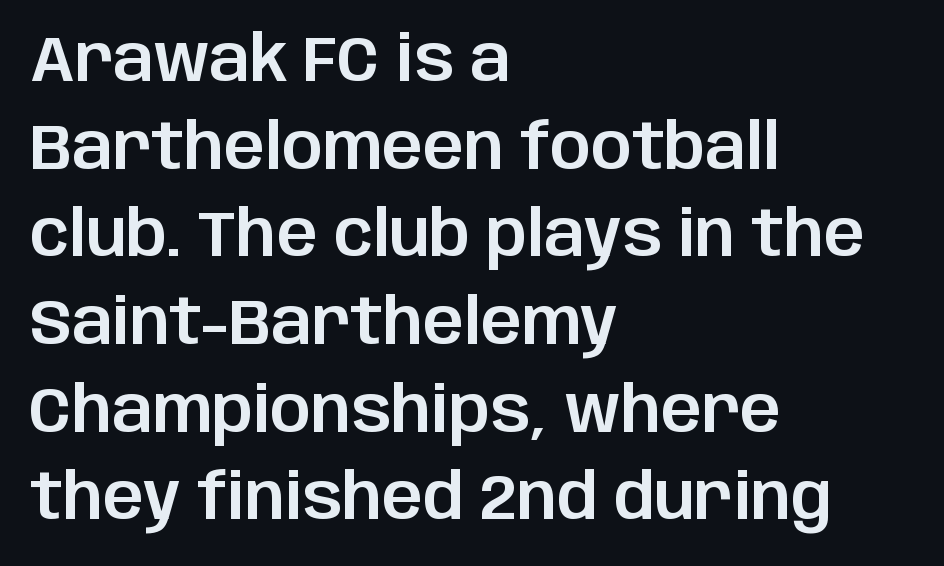
The image shows 64 px sans-serif type, upright; set left-aligned, normal line spacing (1.37x), normal letter spacing, not underlined; low stroke contrast and a large x-height.
